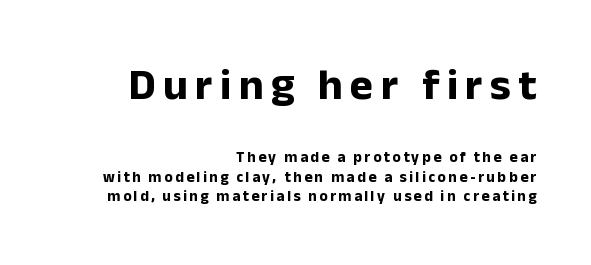
Bold? Absolutely — the strokes are thick and heavy. Larger block? The one above; the one below is distinctly smaller. Varying glyph widths throughout — classic text-font behaviour. The passage shown is typeset with a sans-serif family. The block of text has a typical density, with ordinary space between rows.
